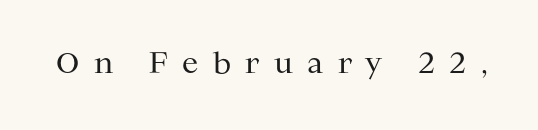
{"serif": "yes", "italic": "no", "bold": "no", "weight": "regular", "width": "normal", "stroke_contrast": "medium", "x_height": "medium", "monospaced": "no", "underline": "no", "letter_spacing": "wide", "letter_spacing_em": 0.49, "glyph_px": 29}
